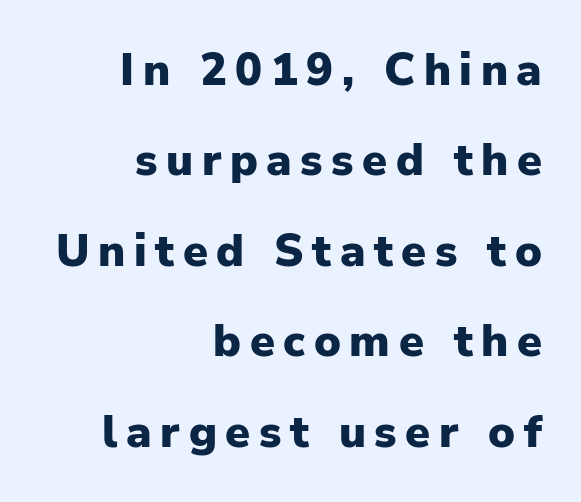
Q: Is the text bold? A: Yes.
Q: Is the text italic (slanted)? A: No, it is upright.
Q: Is the typeface a serif or a sans-serif typeface? A: Sans-serif.
Q: Is the text underlined? A: No.
Q: How is the paragraph aligned? A: Right-aligned.
Q: Is the spacing between lines tight, normal or loose? A: Loose.
Q: Width (condensed, normal, or wide)? A: Normal.
Q: Stroke contrast? A: Low.
Q: x-height? A: Medium.
Q: Monospaced? A: No.
